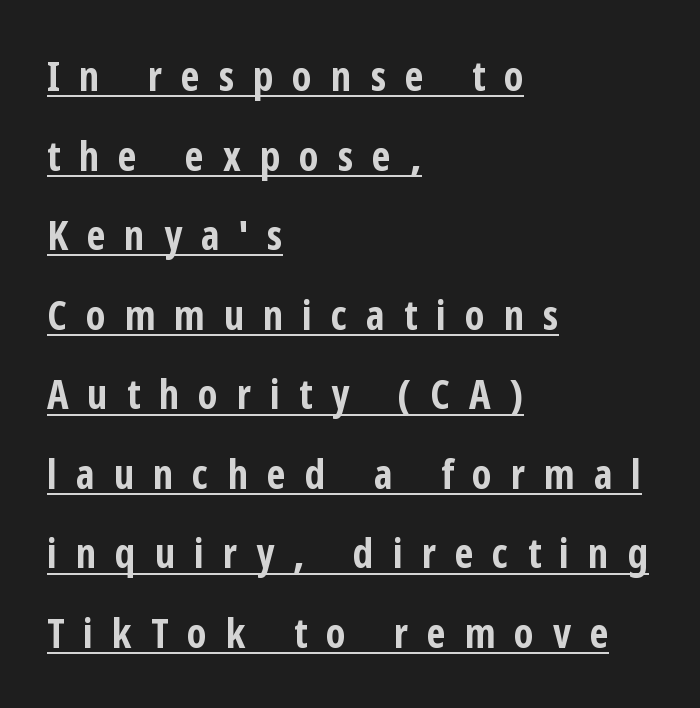
Q: Is the text bold? A: Yes.
Q: Is the text italic (slanted)? A: No, it is upright.
Q: Is the typeface a serif or a sans-serif typeface? A: Sans-serif.
Q: Is the text underlined? A: Yes.
Q: How is the paragraph aligned? A: Left-aligned.
Q: Is the spacing between letters normal or unusually wide? A: Unusually wide.
Q: Is the spacing between lines tight, normal or loose? A: Loose.
Q: Width (condensed, normal, or wide)? A: Condensed.
Q: Stroke contrast? A: Low.
Q: x-height? A: Medium.
Q: Monospaced? A: No.
